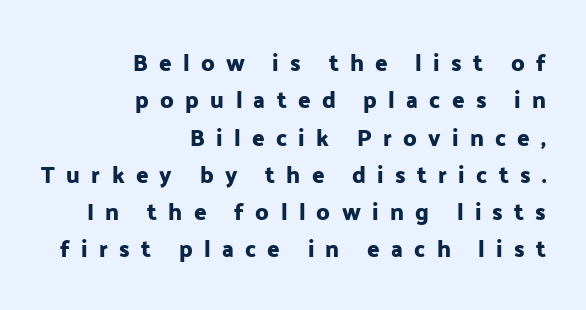
Q: Is the text italic (slanted)? A: No, it is upright.
Q: Is the text underlined? A: No.
Q: How is the paragraph aligned? A: Right-aligned.
Q: Is the spacing between letters normal or unusually wide? A: Unusually wide.
Q: Is the spacing between lines tight, normal or loose? A: Normal.
